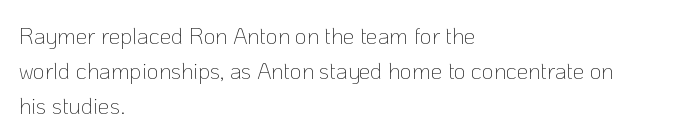
{"italic": "no", "bold": "no", "underline": "no", "align": "left", "line_spacing": "normal", "line_spacing_ratio": 1.53, "letter_spacing": "normal", "letter_spacing_em": 0.0, "glyph_px": 23}
